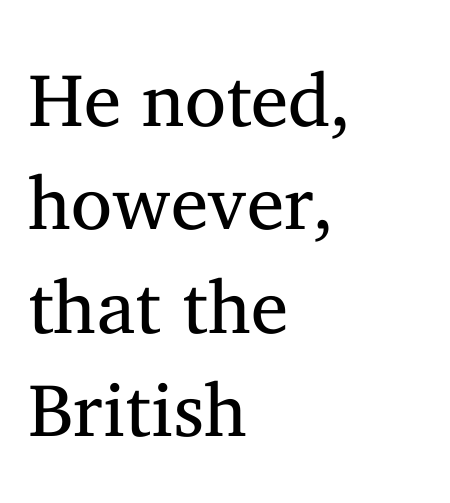
The image shows 75 px regular-weight serif type, upright; set left-aligned, normal line spacing (1.38x), normal letter spacing, not underlined; medium stroke contrast and a medium x-height.
